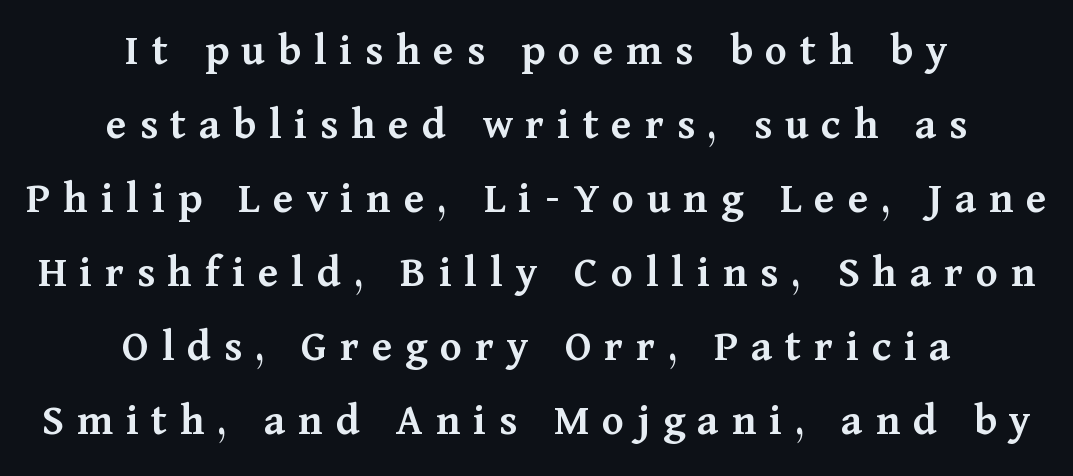
Plain, unruled lines of type. Here the glyphs are tracked loosely, breaking word shapes into spaced letters. The block of text has a typical density, with ordinary space between rows. Students, this is semibold: more ink than regular, less than bold. Compared with a flush-left layout, this one balances lines on the center instead.
